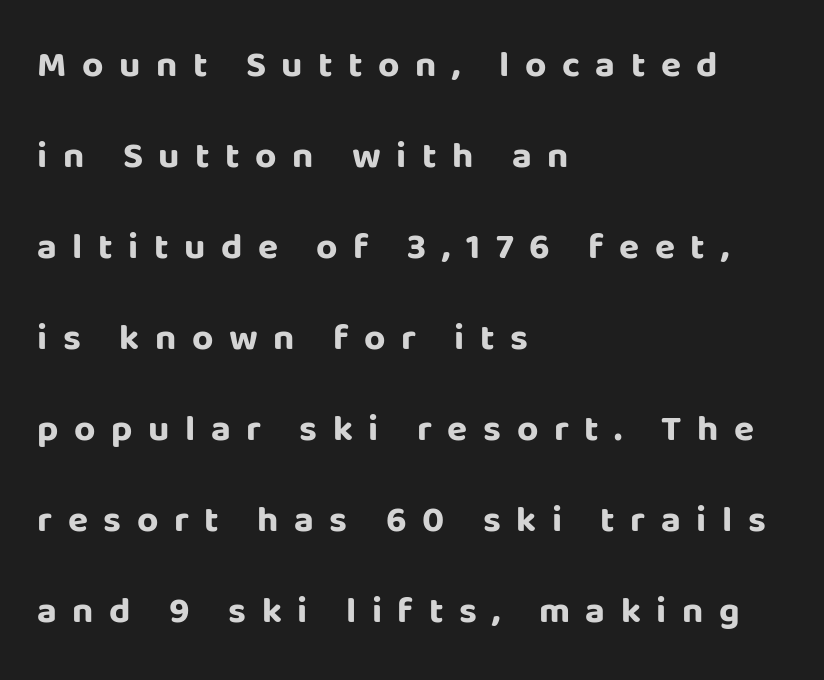
Strong, thick strokes mark this as bold type. The tracking jumps out immediately: characters are airy and widely separated. The type family on display is of the sans-serif kind. Baseline-to-baseline distance is far greater than the letter height. Type without underlining. Each letter keeps its own natural width here, so spacing adapts to shape.
